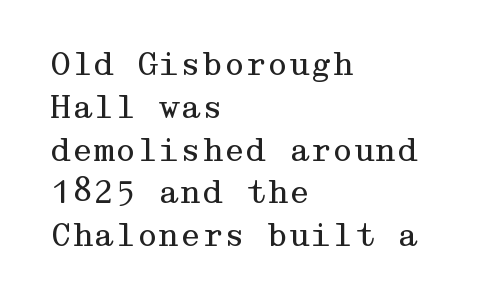
Q: Is the text bold? A: No.
Q: Is the text italic (slanted)? A: No, it is upright.
Q: Is the typeface a serif or a sans-serif typeface? A: Serif.
Q: Is the text underlined? A: No.
Q: How is the paragraph aligned? A: Left-aligned.
Q: Is the spacing between letters normal or unusually wide? A: Normal.
Q: Is the spacing between lines tight, normal or loose? A: Normal.
Q: Width (condensed, normal, or wide)? A: Wide.
Q: Stroke contrast? A: Medium.
Q: x-height? A: Medium.
